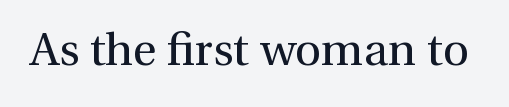
Weight: in the light-to-regular range. Examine the stroke ends and you'll spot serifs. Is there any slant? The stems are plumb. Each row of text sits above clean, open space. Short note: letters normally spaced. Each letter keeps its own natural width here, so spacing adapts to shape.
